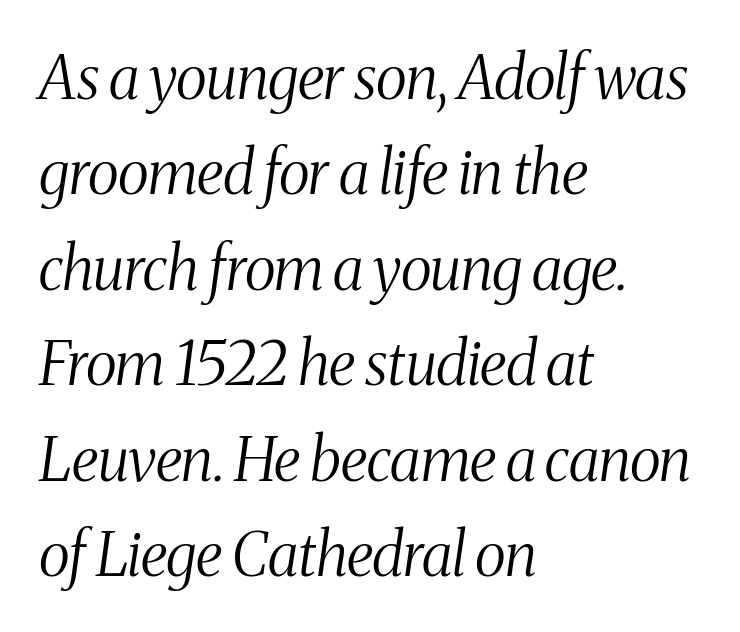
The image shows 60 px light, condensed serif type, italic (leaning right); set left-aligned, normal line spacing (1.59x), normal letter spacing, not underlined; medium stroke contrast and a medium x-height.
